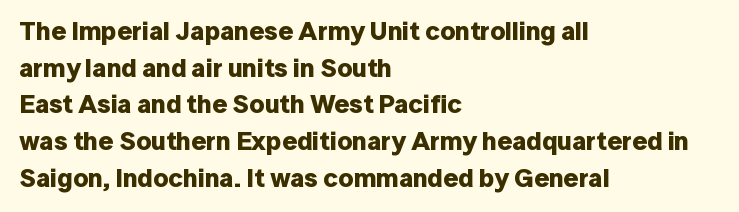
Caption: multi-line text, flush left, ragged right. Look at the tracking — it's just the regular setting, nothing added. Upright lettering throughout. The passage shown is emphatically bold. The passage shown is not underscored anywhere.
